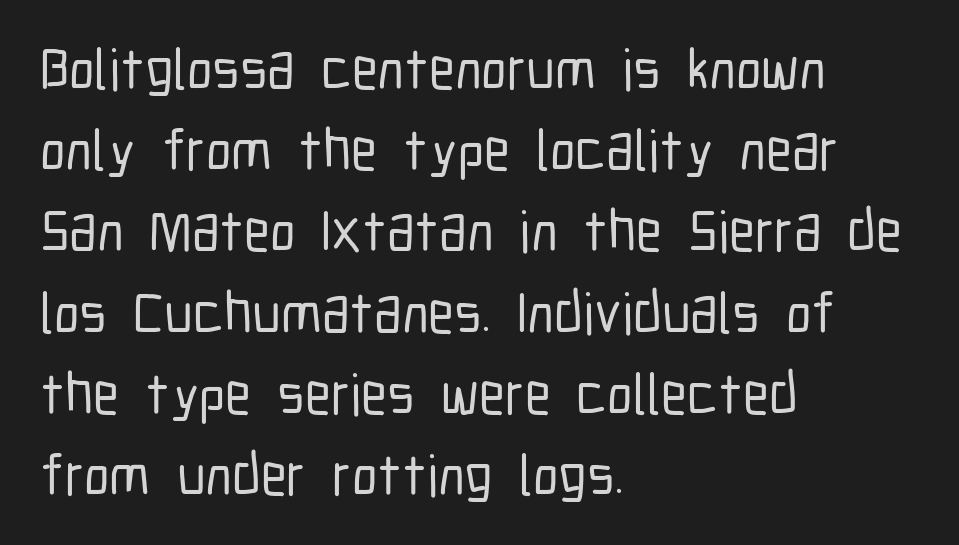
Quick note: not italic, upright. Characters follow at the spacing the type designer built in. Evenly set lines give the paragraph a standard silhouette. The face used here is proportionally spaced, like ordinary book or web type. A student would call this left alignment; a typographer would say flush left, rag right. The string is rendered with underlining switched off.
